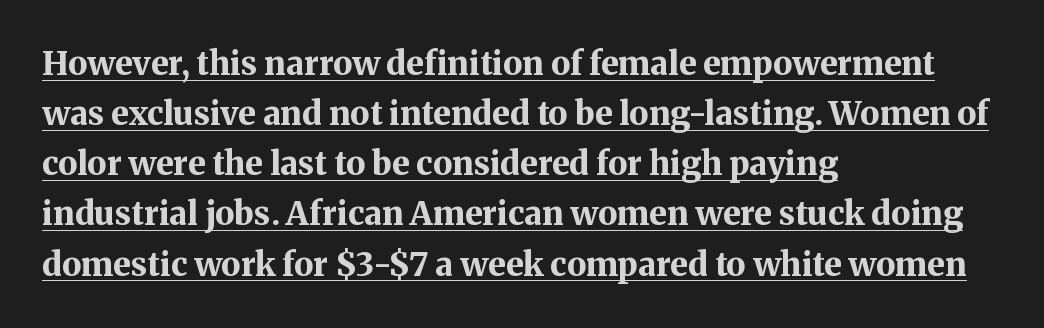
Q: Is the text bold? A: Yes.
Q: Is the text italic (slanted)? A: No, it is upright.
Q: Is the typeface a serif or a sans-serif typeface? A: Serif.
Q: Is the text underlined? A: Yes.
Q: How is the paragraph aligned? A: Left-aligned.
Q: Is the spacing between letters normal or unusually wide? A: Normal.
Q: Is the spacing between lines tight, normal or loose? A: Normal.
Q: Width (condensed, normal, or wide)? A: Normal.
Q: Stroke contrast? A: Medium.
Q: x-height? A: Medium.
Q: Monospaced? A: No.
